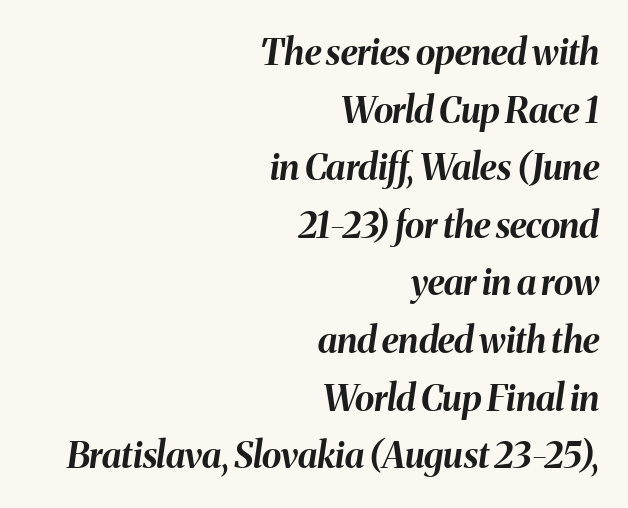
The image shows 36 px bold type, italic (leaning right); set right-aligned, normal line spacing (1.6x), normal letter spacing, not underlined; medium stroke contrast and a medium x-height.
